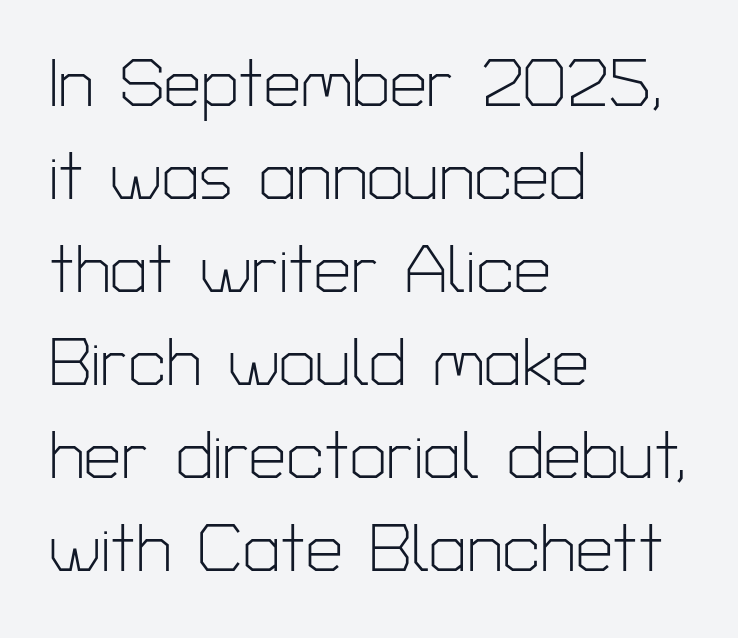
The rendering uses natural spacing where letterforms have individual widths. This rendering uses left alignment, leaving the right contour irregular. Nobody drew a line under any word here. If you measured baseline to baseline, you'd find a middling distance. Do the letters lean? They stand straight. Each stroke keeps to a modest, everyday thickness or less.
